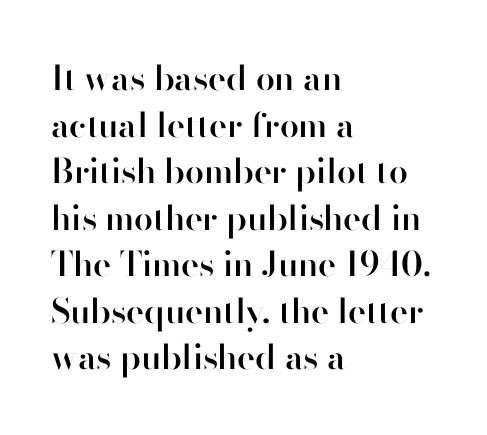
Q: Is the text bold? A: Semi-bold.
Q: Is the text italic (slanted)? A: No, it is upright.
Q: Is the typeface a serif or a sans-serif typeface? A: Sans-serif.
Q: Is the text underlined? A: No.
Q: How is the paragraph aligned? A: Left-aligned.
Q: Is the spacing between letters normal or unusually wide? A: Normal.
Q: Is the spacing between lines tight, normal or loose? A: Normal.
Q: Width (condensed, normal, or wide)? A: Normal.
Q: Stroke contrast? A: High.
Q: x-height? A: Small.
Q: Monospaced? A: No.
